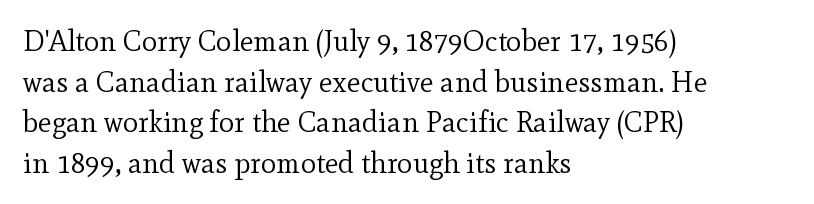
The image shows 29 px regular-weight serif type, upright; set left-aligned, normal line spacing (1.4x), normal letter spacing, not underlined; a small x-height.
